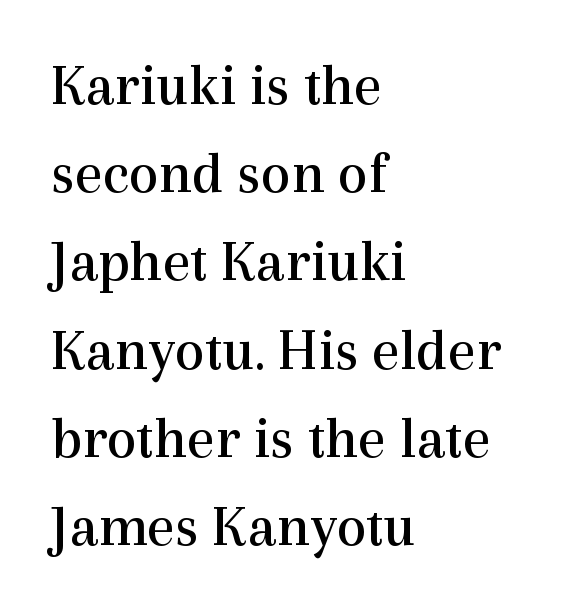
The image shows 60 px regular-weight serif type, upright; set left-aligned, normal line spacing (1.47x), normal letter spacing, not underlined; a medium x-height.
